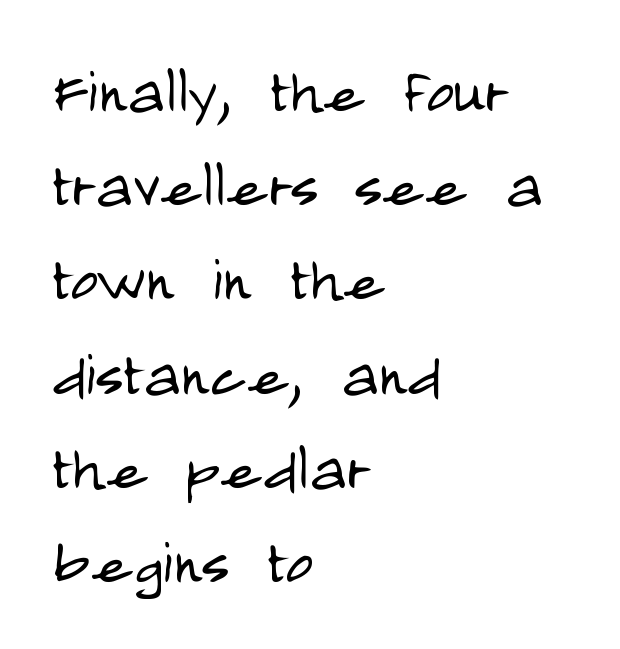
Q: Is the text bold? A: No.
Q: Is the text italic (slanted)? A: No, it is upright.
Q: Is the typeface a serif or a sans-serif typeface? A: Sans-serif.
Q: Is the text underlined? A: No.
Q: How is the paragraph aligned? A: Left-aligned.
Q: Is the spacing between letters normal or unusually wide? A: Normal.
Q: Width (condensed, normal, or wide)? A: Condensed.
Q: Stroke contrast? A: Low.
Q: x-height? A: Large.
Q: Monospaced? A: No.
